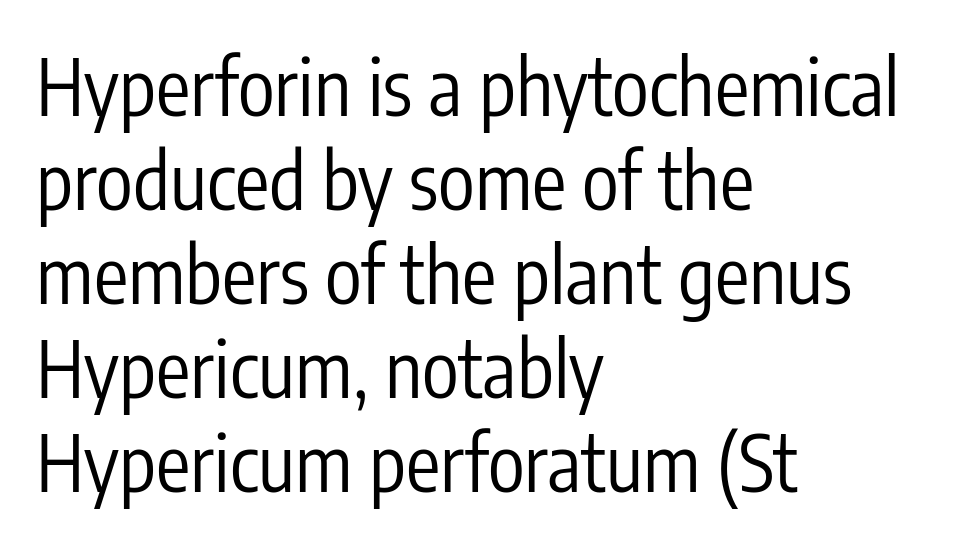
Q: Is the text bold? A: No.
Q: Is the text italic (slanted)? A: No, it is upright.
Q: Is the typeface a serif or a sans-serif typeface? A: Sans-serif.
Q: Is the text underlined? A: No.
Q: How is the paragraph aligned? A: Left-aligned.
Q: Is the spacing between letters normal or unusually wide? A: Normal.
Q: Width (condensed, normal, or wide)? A: Condensed.
Q: Stroke contrast? A: Low.
Q: x-height? A: Medium.
Q: Monospaced? A: No.
